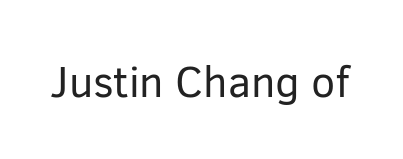
{"serif": "no", "italic": "no", "bold": "no", "weight": "regular", "width": "normal", "stroke_contrast": "low", "x_height": "medium", "monospaced": "no", "underline": "no", "letter_spacing": "normal", "letter_spacing_em": 0.0, "glyph_px": 43}
